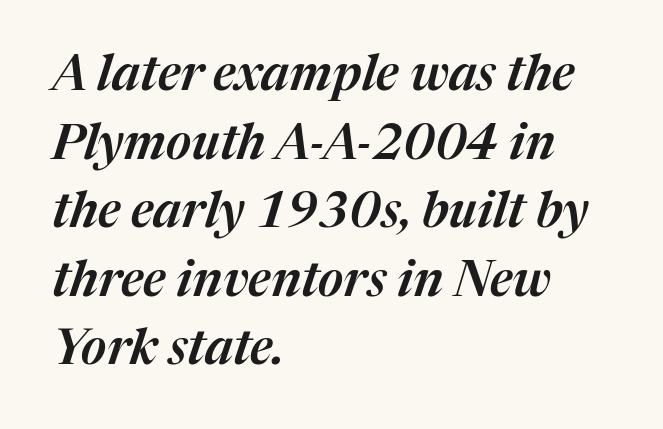
Q: Is the text italic (slanted)? A: Yes, it leans right by about 17 degrees.
Q: Is the text underlined? A: No.
Q: How is the paragraph aligned? A: Left-aligned.
Q: Is the spacing between letters normal or unusually wide? A: Normal.
Q: Is the spacing between lines tight, normal or loose? A: Normal.
Q: Width (condensed, normal, or wide)? A: Normal.
Q: Stroke contrast? A: Medium.
Q: x-height? A: Medium.
Q: Monospaced? A: No.
